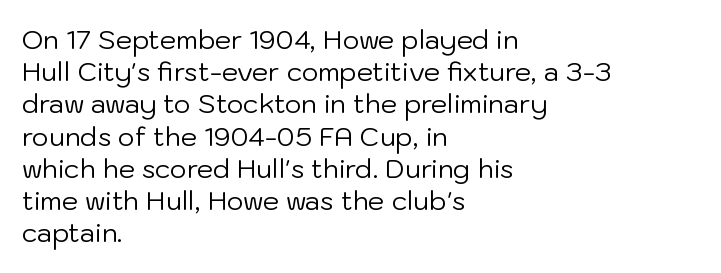
The image shows 26 px text type, upright; set left-aligned, line spacing 1.24x, normal letter spacing, not underlined.
